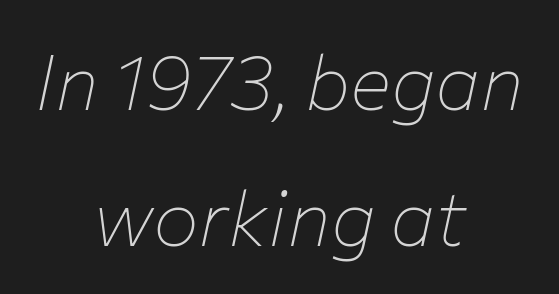
Q: Is the text bold? A: No.
Q: Is the text italic (slanted)? A: Yes, it leans right by about 12 degrees.
Q: Is the text underlined? A: No.
Q: How is the paragraph aligned? A: Centered.
Q: Is the spacing between letters normal or unusually wide? A: Normal.
Q: Width (condensed, normal, or wide)? A: Normal.
Q: Stroke contrast? A: Low.
Q: x-height? A: Medium.
Q: Monospaced? A: No.
